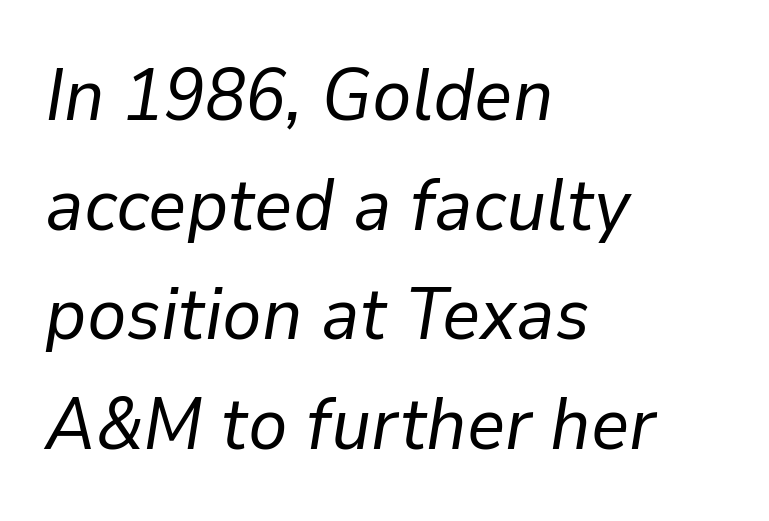
The passage shown is typed in a proportional face where columns would drift. The text block is weighted toward the left margin, trailing off unevenly rightward. Underline: absent. The face looks like a standard text weight, possibly lighter. What stands out about the letter spacing? Nothing — it is the standard amount.
